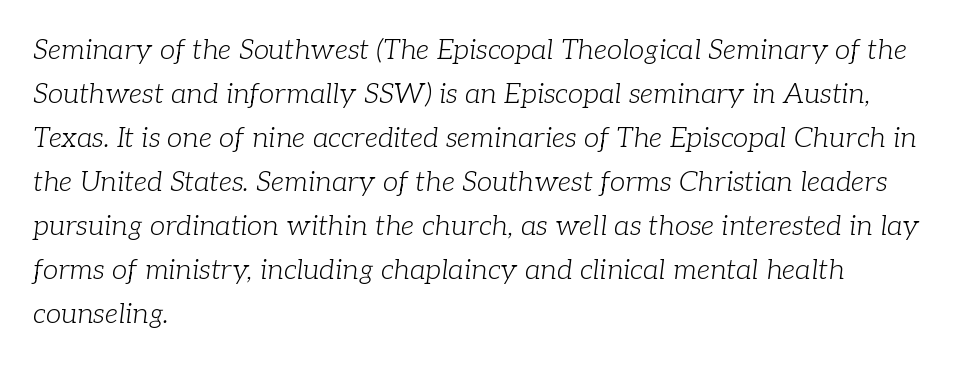
{"serif": "yes", "italic": "yes", "lean": "right", "slant_degrees": 7, "bold": "no", "weight": "light", "width": "normal", "stroke_contrast": "low", "x_height": "medium", "monospaced": "no", "underline": "no", "align": "left", "line_spacing": "normal", "line_spacing_ratio": 1.57, "letter_spacing": "normal", "letter_spacing_em": 0.0, "glyph_px": 28}
